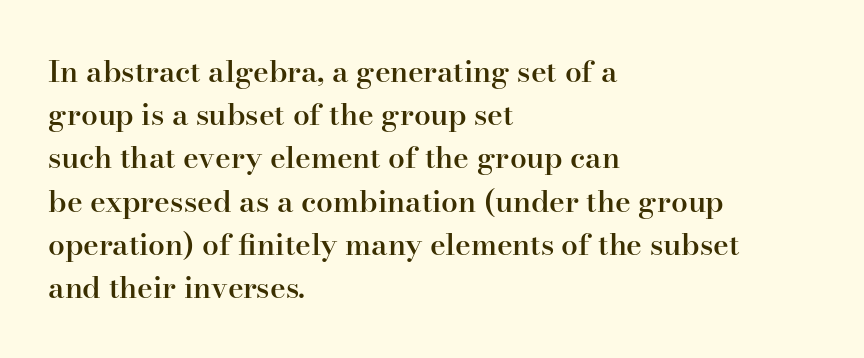
One glance says typical: line gaps are just what's usual. The type is set solid horizontally, with unmodified tracking. Here the designer chose a conventional face with non-uniform glyph widths. Every character sits straight up, as roman type does.
